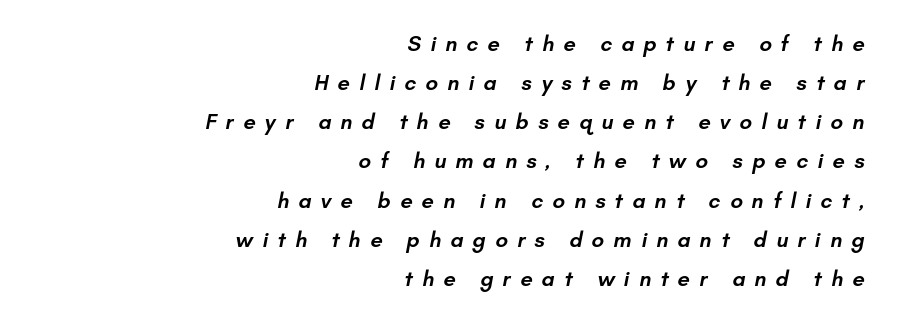
{"bold": "semi", "underline": "no", "align": "right", "line_spacing_ratio": 1.78, "letter_spacing": "wide", "letter_spacing_em": 0.42, "glyph_px": 22}
